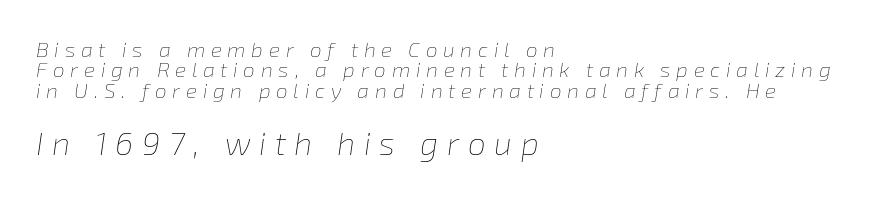
A typesetter would call this heavily tracked-out type. The passage shown is typed in a proportional face where columns would drift. Each row of text sits above clean, open space. Successive baselines arrive quickly, one right under another. The weight tops out at a normal text grade.
